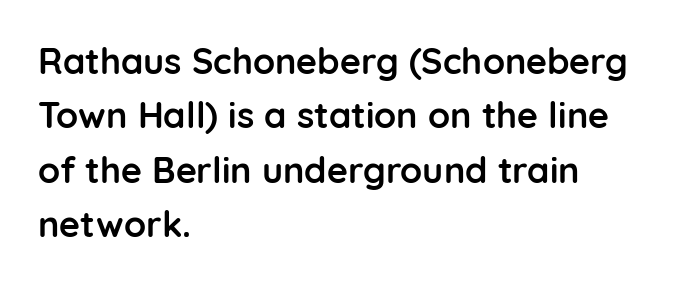
Q: Is the text bold? A: Yes.
Q: Is the text italic (slanted)? A: No, it is upright.
Q: Is the typeface a serif or a sans-serif typeface? A: Sans-serif.
Q: Is the text underlined? A: No.
Q: How is the paragraph aligned? A: Left-aligned.
Q: Is the spacing between letters normal or unusually wide? A: Normal.
Q: Is the spacing between lines tight, normal or loose? A: Normal.
Q: Width (condensed, normal, or wide)? A: Normal.
Q: Stroke contrast? A: Low.
Q: x-height? A: Medium.
Q: Monospaced? A: No.
